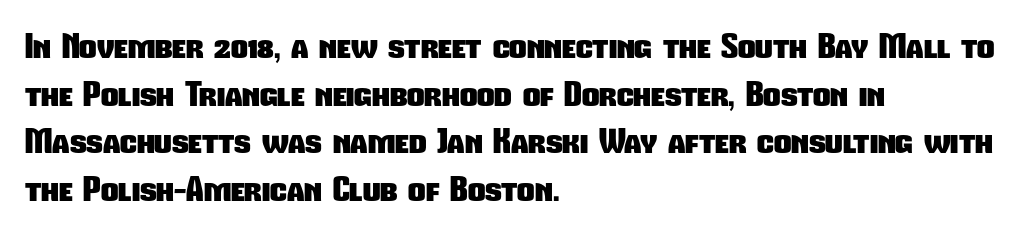
The image shows 34 px heavy, condensed sans-serif type; set left-aligned, normal line spacing (1.4x), normal letter spacing, not underlined; low stroke contrast and a medium x-height.
